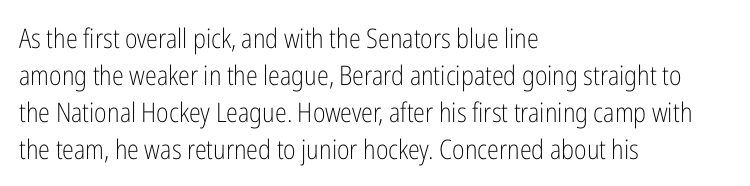
{"italic": "no", "bold": "no", "underline": "no", "align": "left", "line_spacing": "normal", "line_spacing_ratio": 1.37, "letter_spacing": "normal", "letter_spacing_em": 0.0, "glyph_px": 27}
